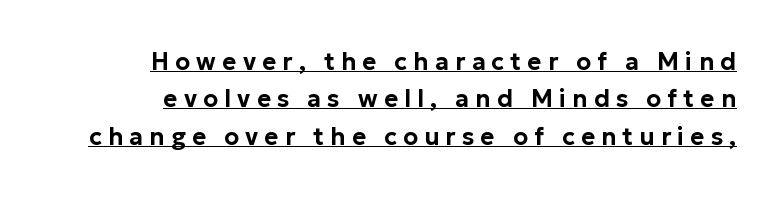
The compositor pushed each line to the right boundary. Rendered with straight, roman letterforms. Honestly, the underline is the first thing you notice here. This block has exactly the height ordinary leading produces. You could only call the tracking loose — the letters float apart.
